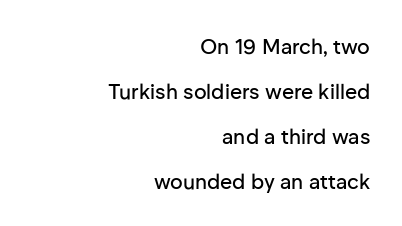
The image shows 21 px text type, upright; set right-aligned, loose line spacing (2.14x), normal letter spacing, not underlined.
